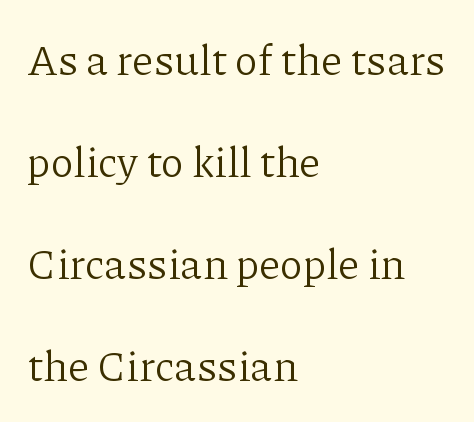
The image shows 43 px light serif type, upright; set left-aligned, loose line spacing (2.37x), normal letter spacing, not underlined; low stroke contrast and a medium x-height.
